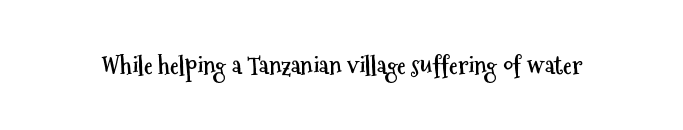
Underlining? Definitely not there. Strong, thick strokes mark this as bold type. This sample uses an upright cut, with every glyph sitting square on the baseline. A typesetter would call this zero additional tracking.
